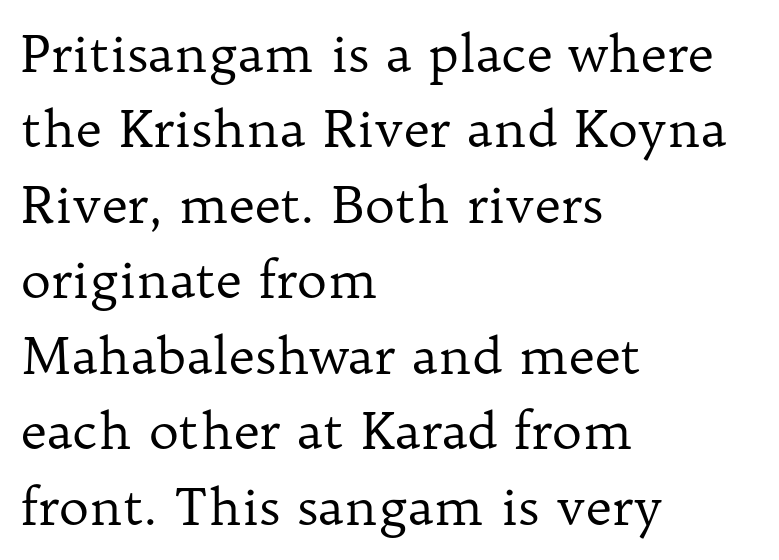
{"serif": "yes", "italic": "no", "bold": "no", "weight": "regular", "width": "normal", "stroke_contrast": "low", "x_height": "medium", "monospaced": "no", "underline": "no", "align": "left", "line_spacing": "normal", "line_spacing_ratio": 1.48, "letter_spacing": "normal", "letter_spacing_em": 0.0, "glyph_px": 51}
